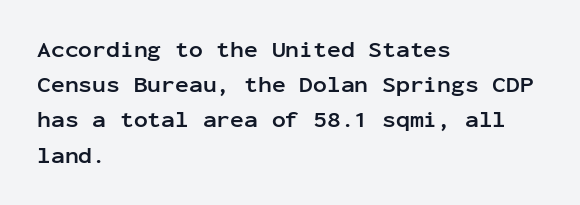
The image shows 23 px bold type, upright; set left-aligned, normal line spacing (1.53x), normal letter spacing, not underlined.
